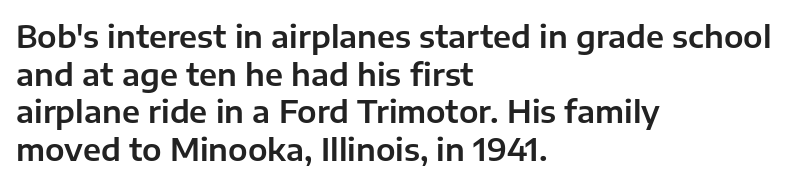
{"serif": "no", "italic": "no", "width": "normal", "stroke_contrast": "low", "x_height": "medium", "monospaced": "no", "underline": "no", "align": "left", "line_spacing_ratio": 1.21, "letter_spacing": "normal", "letter_spacing_em": 0.0, "glyph_px": 31}
